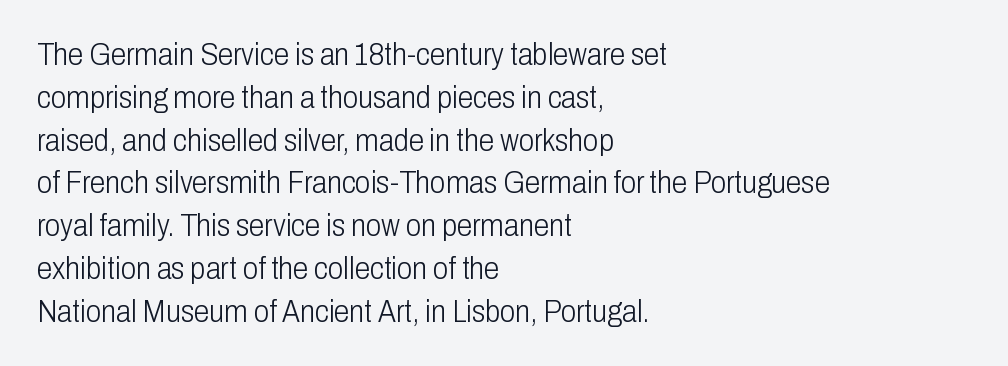
The image shows 31 px light, condensed sans-serif type, upright; set left-aligned, normal line spacing (1.38x), normal letter spacing, not underlined; low stroke contrast and a medium x-height.
